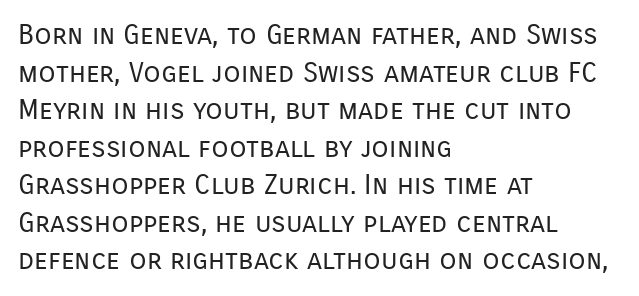
{"serif": "no", "italic": "no", "bold": "no", "weight": "regular", "width": "normal", "stroke_contrast": "low", "x_height": "medium", "monospaced": "no", "underline": "no", "align": "left", "line_spacing": "normal", "line_spacing_ratio": 1.34, "letter_spacing": "normal", "letter_spacing_em": 0.0, "glyph_px": 28}
